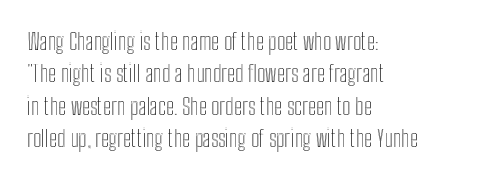
The image shows 23 px text type, upright; set left-aligned, normal line spacing (1.41x), normal letter spacing, not underlined.
